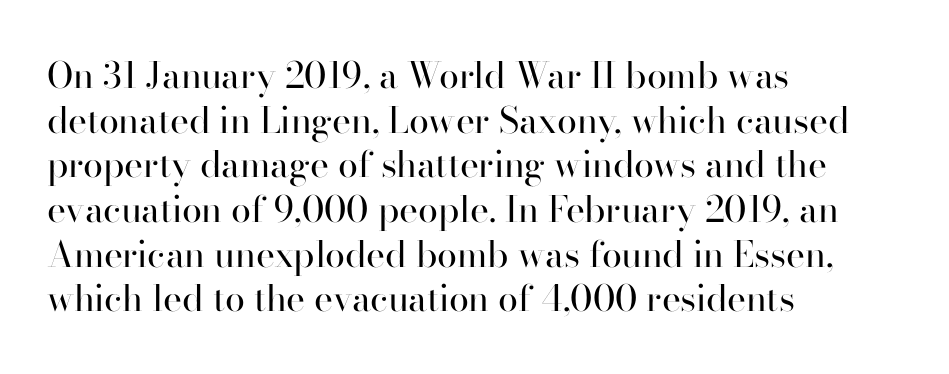
{"serif": "yes", "italic": "no", "bold": "no", "weight": "regular", "width": "normal", "stroke_contrast": "high", "x_height": "small", "monospaced": "no", "underline": "no", "align": "left", "line_spacing_ratio": 1.24, "letter_spacing": "normal", "letter_spacing_em": 0.0, "glyph_px": 36}
